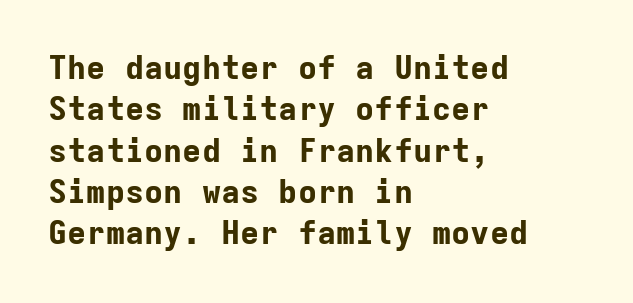
The image shows 32 px bold sans-serif type, upright, monospaced; set left-aligned, normal line spacing (1.29x), normal letter spacing, not underlined; low stroke contrast and a medium x-height.
